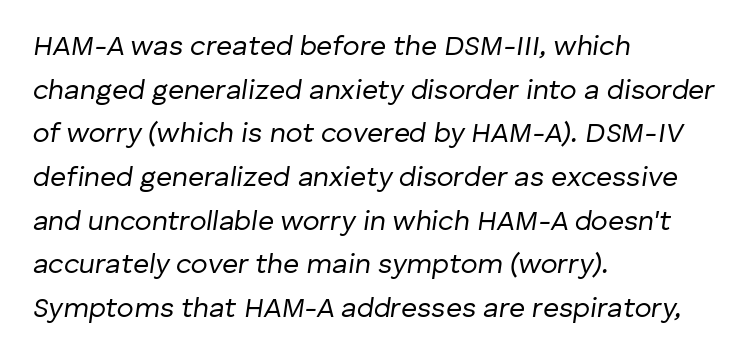
{"italic": "yes", "lean": "right", "slant_degrees": 8, "bold": "no", "weight": "regular", "width": "normal", "stroke_contrast": "low", "x_height": "medium", "monospaced": "no", "underline": "no", "align": "left", "line_spacing": "normal", "line_spacing_ratio": 1.56, "letter_spacing": "normal", "letter_spacing_em": 0.0, "glyph_px": 28}
